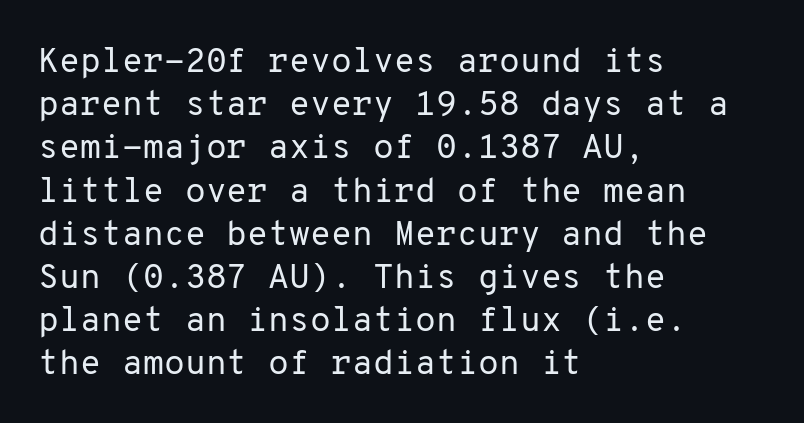
Q: Is the text bold? A: No.
Q: Is the text italic (slanted)? A: No, it is upright.
Q: Is the typeface a serif or a sans-serif typeface? A: Sans-serif.
Q: Is the text underlined? A: No.
Q: How is the paragraph aligned? A: Left-aligned.
Q: Is the spacing between letters normal or unusually wide? A: Normal.
Q: Is the spacing between lines tight, normal or loose? A: Normal.
Q: Width (condensed, normal, or wide)? A: Normal.
Q: Stroke contrast? A: Low.
Q: x-height? A: Medium.
Q: Monospaced? A: Yes.
